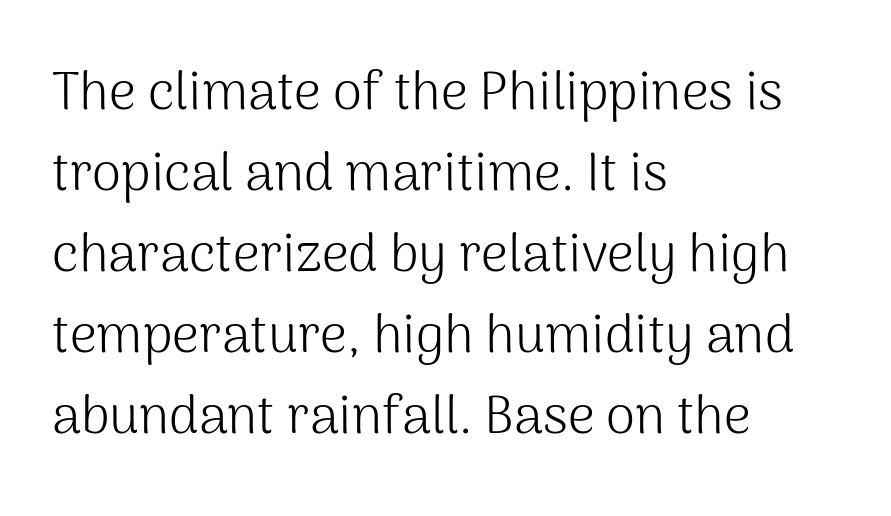
A bare baseline throughout the passage. Successive baselines arrive at the customary interval. Nothing heavy about these letters — not bold at all. The passage shown is typed in a proportional face where columns would drift.
